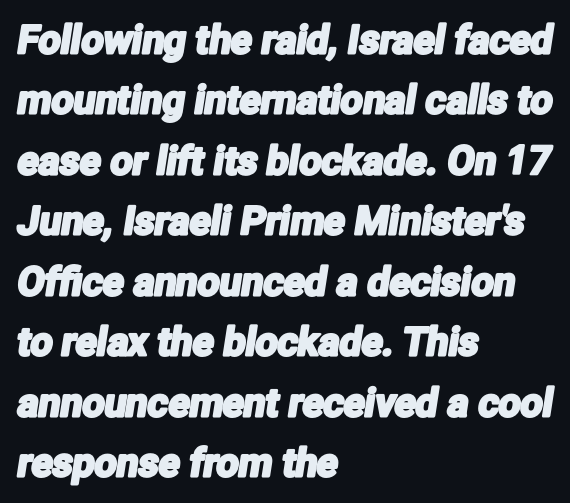
{"serif": "no", "width": "condensed", "stroke_contrast": "low", "x_height": "medium", "monospaced": "no", "underline": "no", "align": "left", "line_spacing": "normal", "line_spacing_ratio": 1.55, "letter_spacing": "normal", "letter_spacing_em": 0.0, "glyph_px": 39}
